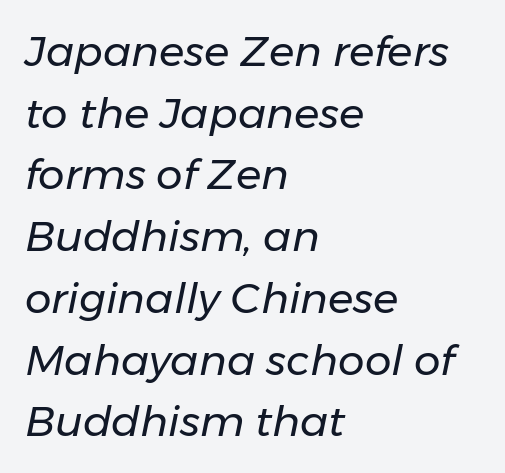
The strip under each line holds only bare page. Italic: yes, the glyphs are oblique. If you drew a ruler down the left edge, every line would touch it. The rows are spaced the way most documents space them. Does extra space separate the letters? No, they use regular spacing. This sample has the flowing, uneven cadence of proportional lettering.
